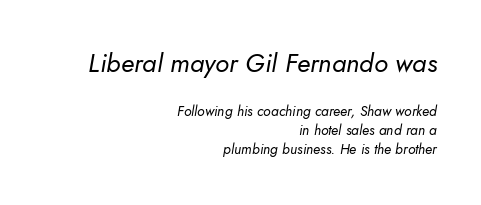
{"italic": "yes", "lean": "right", "slant_degrees": 10, "bold": "no", "underline": "no", "align": "right", "line_spacing": "normal", "line_spacing_ratio": 1.38, "letter_spacing": "normal", "letter_spacing_em": 0.0, "larger_block": "first", "size_ratio": 1.86, "glyph_px": 26}
